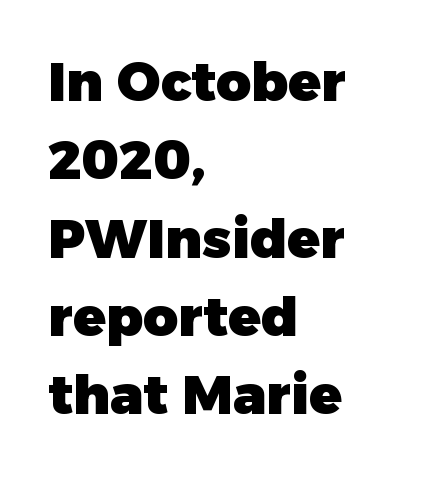
Q: Is the text bold? A: Yes.
Q: Is the text italic (slanted)? A: No, it is upright.
Q: Is the typeface a serif or a sans-serif typeface? A: Sans-serif.
Q: Is the text underlined? A: No.
Q: How is the paragraph aligned? A: Left-aligned.
Q: Is the spacing between letters normal or unusually wide? A: Normal.
Q: Is the spacing between lines tight, normal or loose? A: Normal.
Q: Width (condensed, normal, or wide)? A: Normal.
Q: Stroke contrast? A: Low.
Q: x-height? A: Medium.
Q: Monospaced? A: No.
